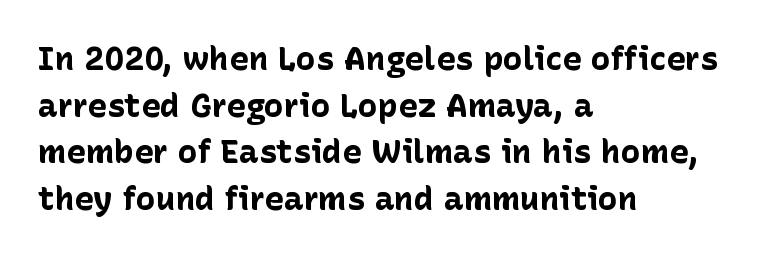
The image shows 33 px bold sans-serif type, upright; set left-aligned, normal line spacing (1.41x), normal letter spacing, not underlined; low stroke contrast and a medium x-height.
